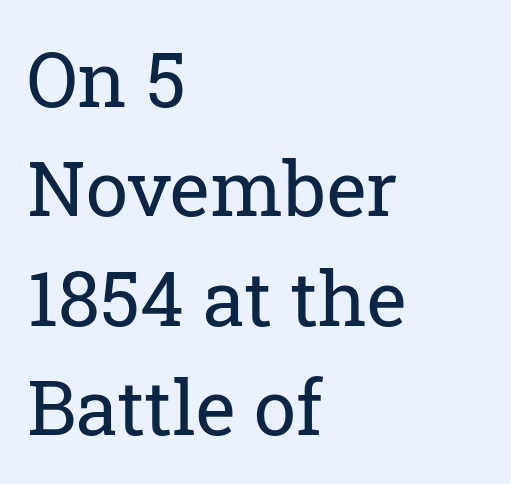
{"serif": "yes", "italic": "no", "bold": "no", "weight": "regular", "width": "normal", "stroke_contrast": "low", "x_height": "medium", "monospaced": "no", "underline": "no", "align": "left", "line_spacing": "normal", "line_spacing_ratio": 1.44, "letter_spacing": "normal", "letter_spacing_em": 0.0, "glyph_px": 76}
